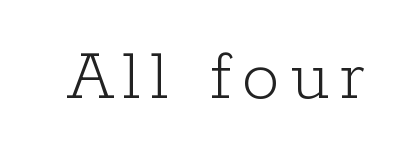
{"serif": "yes", "italic": "no", "bold": "no", "weight": "light", "width": "normal", "stroke_contrast": "low", "x_height": "medium", "monospaced": "no", "underline": "no", "glyph_px": 76}
